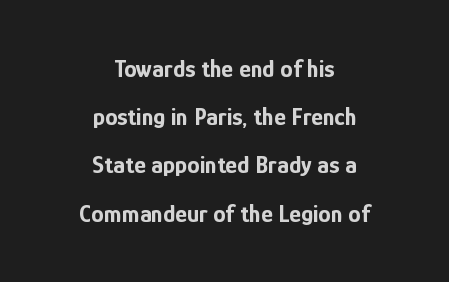
The image shows 25 px bold type, upright; set centered, loose line spacing (1.93x), normal letter spacing, not underlined.
